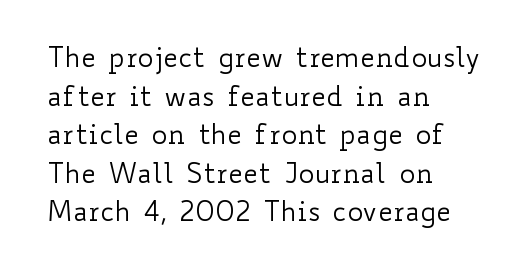
Stroke thickness stays within the range of a standard reading face or lighter. Notice how descenders clear the ascenders below comfortably — that's standard leading. There is no visible air inserted between adjacent glyphs. Casual observation: everything's shoved over to the left. The specimen omits any rule beneath the text block's lines. The letters stand straight up with perfectly vertical stems.
